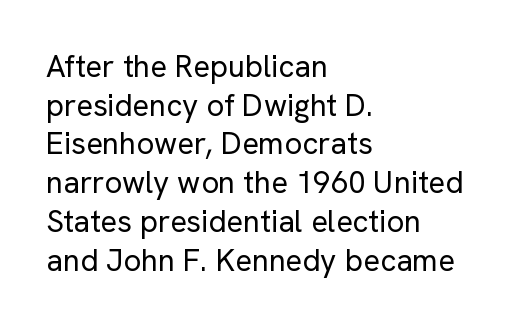
Q: Is the text bold? A: No.
Q: Is the text italic (slanted)? A: No, it is upright.
Q: Is the typeface a serif or a sans-serif typeface? A: Sans-serif.
Q: Is the text underlined? A: No.
Q: How is the paragraph aligned? A: Left-aligned.
Q: Is the spacing between letters normal or unusually wide? A: Normal.
Q: Is the spacing between lines tight, normal or loose? A: Normal.
Q: Width (condensed, normal, or wide)? A: Normal.
Q: Stroke contrast? A: Low.
Q: x-height? A: Medium.
Q: Monospaced? A: No.
